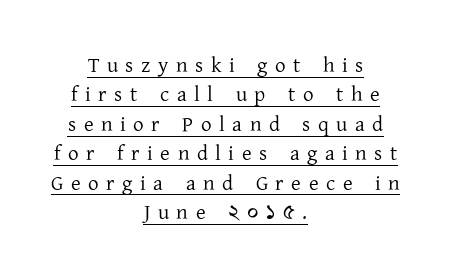
{"italic": "no", "bold": "no", "underline": "yes", "align": "center", "line_spacing": "normal", "line_spacing_ratio": 1.4, "letter_spacing": "wide", "letter_spacing_em": 0.36, "glyph_px": 21}
